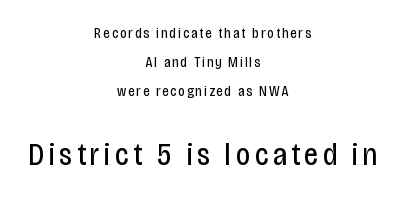
The zone under the glyphs is completely vacant. Character size in the trailing block exceeds that of the leading block. The letters carry no serifs — their stems end cleanly without finishing strokes. These glyphs show unthickened strokes, regular width or finer.
